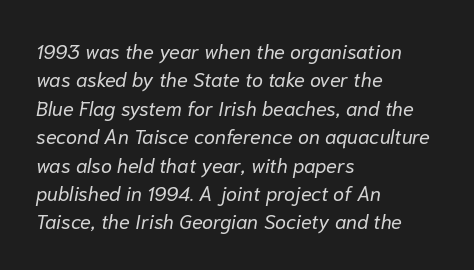
Tracking here is standard; glyphs follow each other at the usual distance. The weight tops out at a normal text grade. The typesetter chose a ragged-right arrangement here. Honestly, there is no underline to notice here at all. Yep, that's italic — everything's leaning. Vertically, the passage feels balanced, rows spaced as you'd expect.
